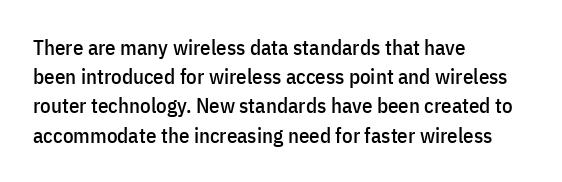
Q: Is the text italic (slanted)? A: No, it is upright.
Q: Is the text underlined? A: No.
Q: How is the paragraph aligned? A: Left-aligned.
Q: Is the spacing between letters normal or unusually wide? A: Normal.
Q: Is the spacing between lines tight, normal or loose? A: Normal.
